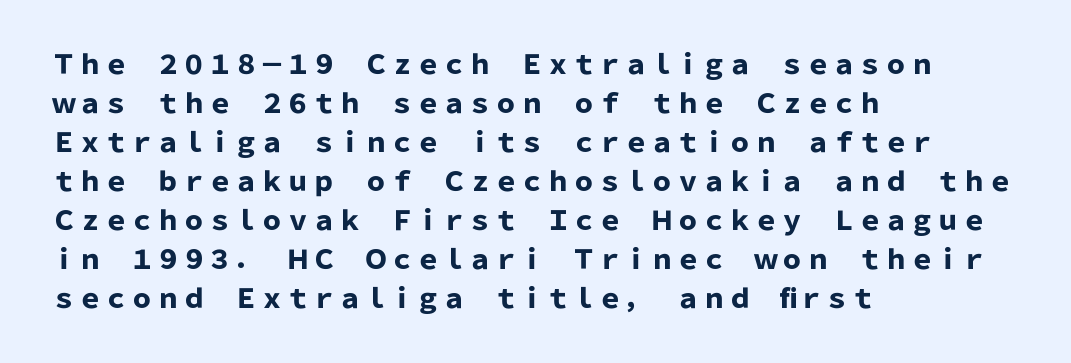
The image shows 26 px bold type, upright; set left-aligned, normal line spacing (1.5x), normal letter spacing, not underlined.
